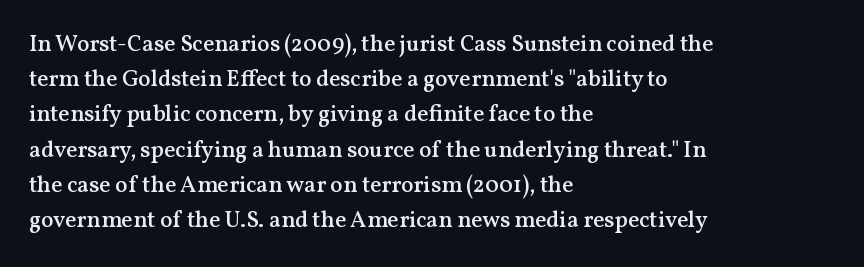
Summary of weight: moderately heavy, a semibold. You could call the tracking neutral — neither tight nor loose. Unmarked baselines from the first word to the last. Quick note: interline space is typical.
